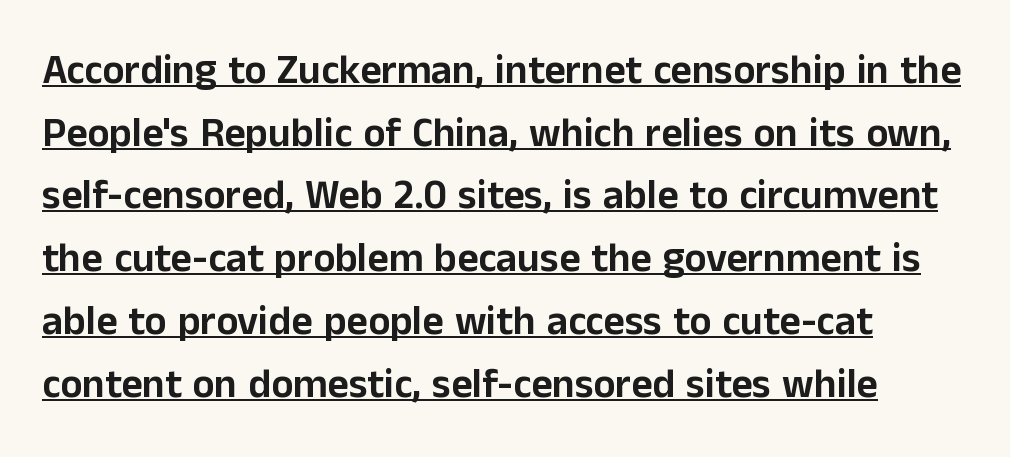
The image shows 41 px sans-serif type, upright; set left-aligned, normal line spacing (1.53x), normal letter spacing, underlined; low stroke contrast and a medium x-height.
